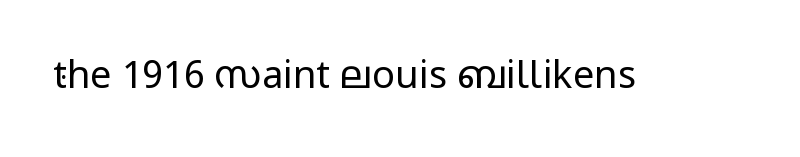
Q: Is the text bold? A: No.
Q: Is the text italic (slanted)? A: No, it is upright.
Q: Is the typeface a serif or a sans-serif typeface? A: Sans-serif.
Q: Is the text underlined? A: No.
Q: Is the spacing between letters normal or unusually wide? A: Normal.
Q: Width (condensed, normal, or wide)? A: Condensed.
Q: Stroke contrast? A: Low.
